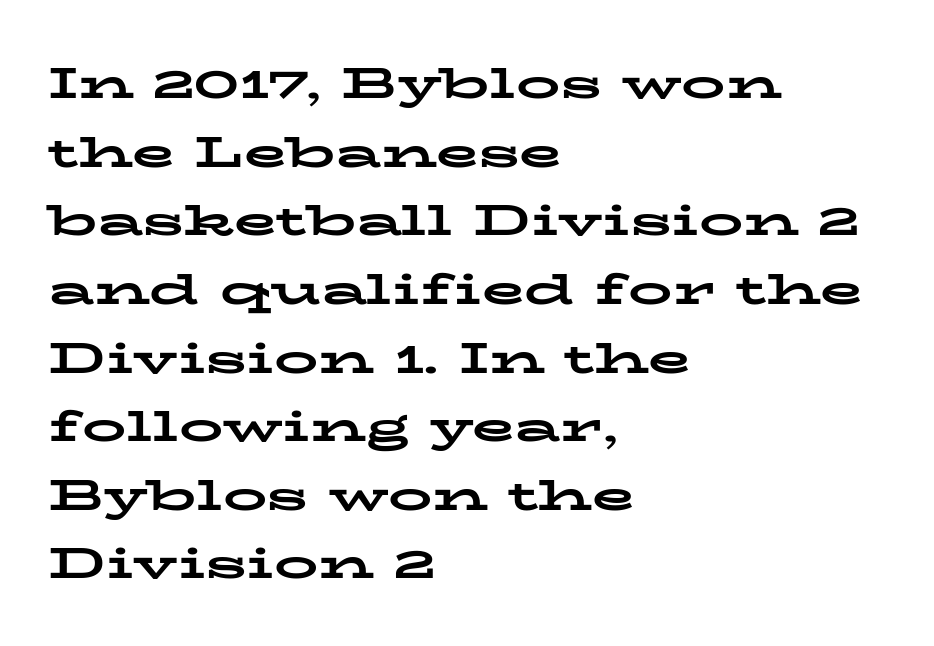
Q: Is the text bold? A: Yes.
Q: Is the text italic (slanted)? A: No, it is upright.
Q: Is the typeface a serif or a sans-serif typeface? A: Serif.
Q: Is the text underlined? A: No.
Q: How is the paragraph aligned? A: Left-aligned.
Q: Is the spacing between letters normal or unusually wide? A: Normal.
Q: Is the spacing between lines tight, normal or loose? A: Normal.
Q: Width (condensed, normal, or wide)? A: Wide.
Q: Stroke contrast? A: Low.
Q: x-height? A: Medium.
Q: Monospaced? A: No.
